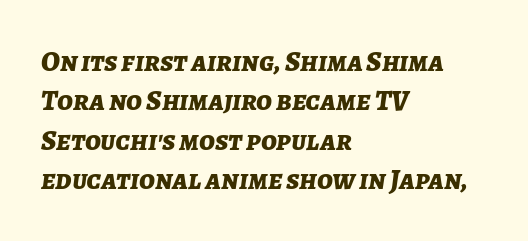
{"italic": "yes", "lean": "right", "slant_degrees": 7, "bold": "yes", "weight": "bold", "width": "normal", "stroke_contrast": "low", "x_height": "medium", "monospaced": "no", "underline": "no", "align": "left", "line_spacing": "normal", "line_spacing_ratio": 1.36, "letter_spacing": "normal", "letter_spacing_em": 0.0, "glyph_px": 29}
